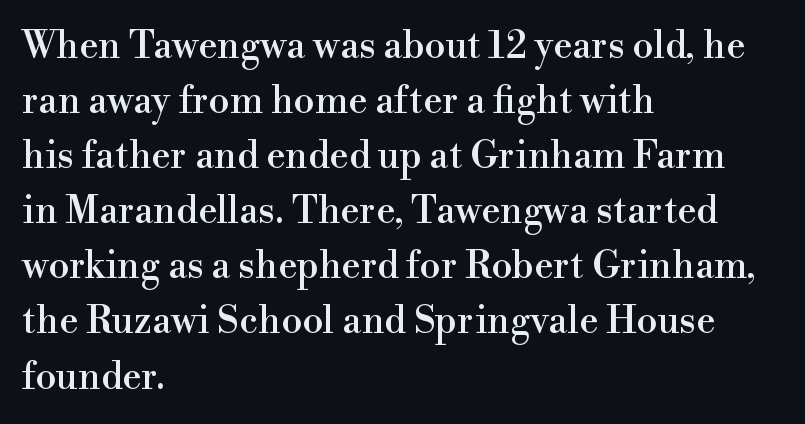
This is roman type, the default non-slanted kind. The line texture is even and compact thanks to regular tracking. Leftover space on each line is placed entirely after the last word. Glance below the letters and you will spot only blank space. These lines sit exactly where default settings would place them.
